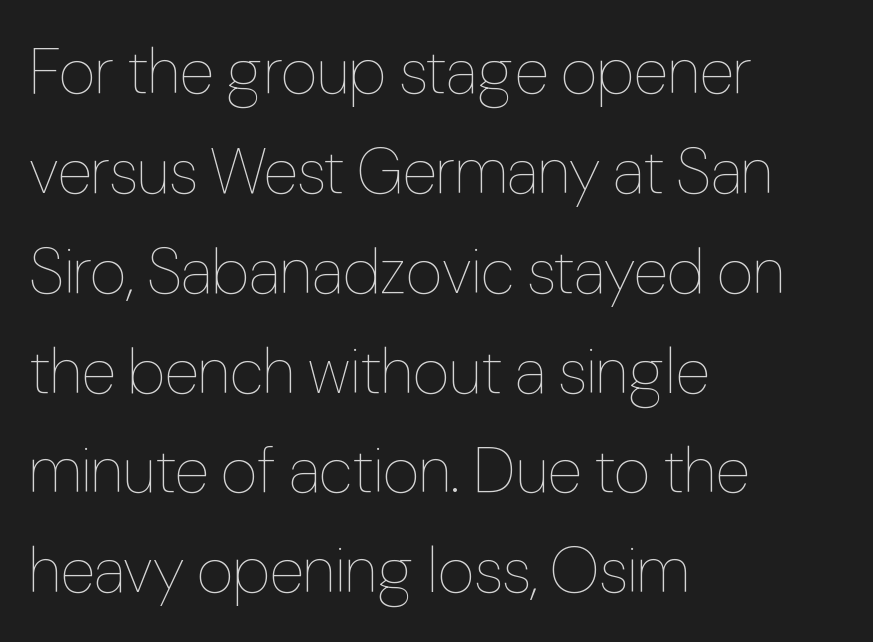
The image shows 64 px thin, condensed type, upright; set left-aligned, normal line spacing (1.56x), normal letter spacing, not underlined; low stroke contrast and a medium x-height.
